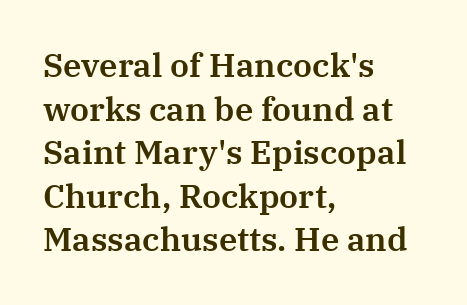
{"serif": "yes", "italic": "no", "width": "normal", "stroke_contrast": "medium", "x_height": "medium", "monospaced": "no", "underline": "no", "align": "left", "line_spacing": "normal", "line_spacing_ratio": 1.32, "letter_spacing": "normal", "letter_spacing_em": 0.0, "glyph_px": 33}
